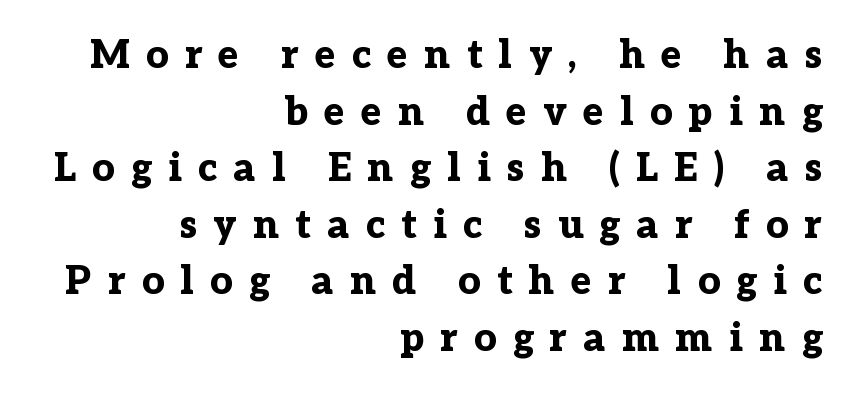
The image shows 39 px bold serif type, upright; set right-aligned, normal line spacing (1.45x), unusually wide letter spacing (+0.42 em), not underlined; low stroke contrast and a medium x-height.
